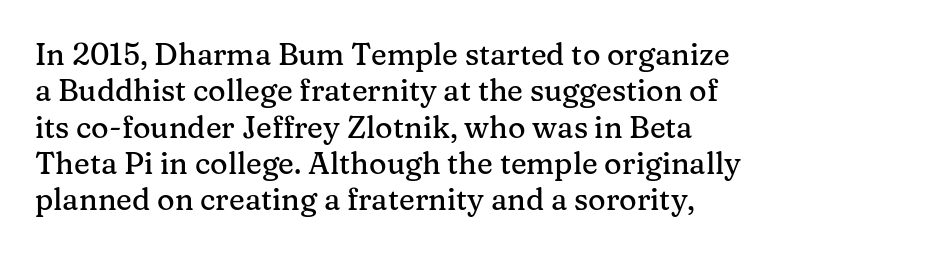
{"serif": "yes", "italic": "no", "width": "normal", "stroke_contrast": "medium", "x_height": "medium", "monospaced": "no", "underline": "no", "align": "left", "line_spacing_ratio": 1.21, "letter_spacing": "normal", "letter_spacing_em": 0.0, "glyph_px": 30}
